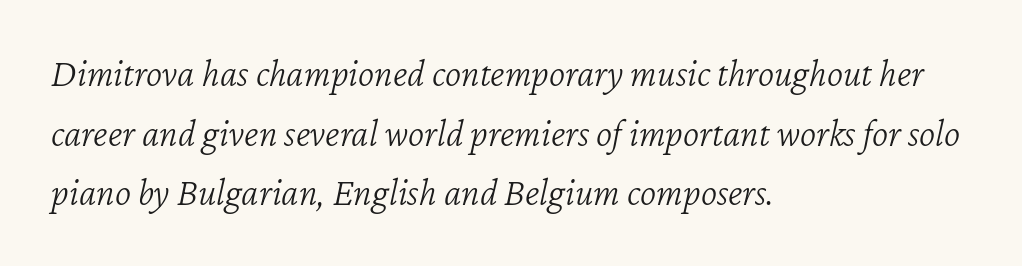
The image shows 39 px light type, italic (leaning right); set left-aligned, normal line spacing (1.53x), normal letter spacing, not underlined; low stroke contrast and a medium x-height.
